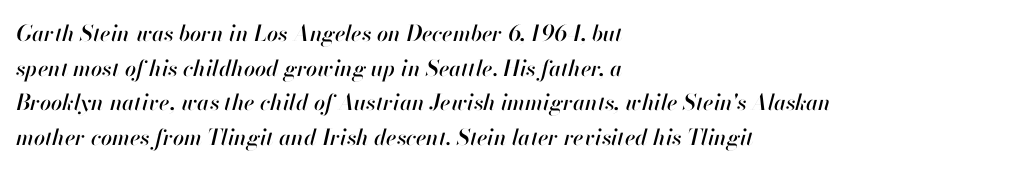
Glyph-to-glyph distance matches everyday printed text. Compared with typical paragraphs, the rows here are spaced about the same. The strip under each line holds only bare page. In CSS terms this would be text-align: left.
